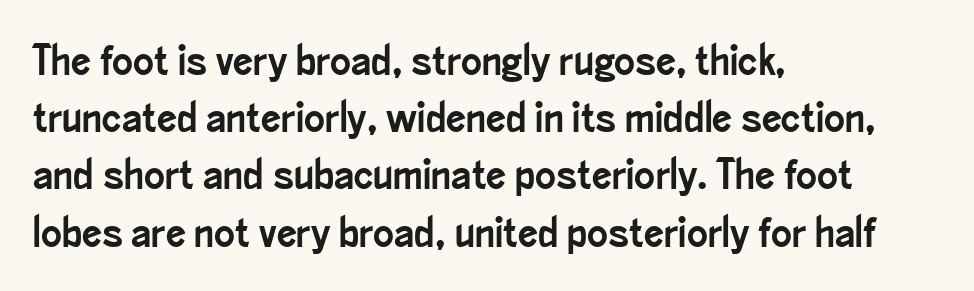
{"serif": "no", "italic": "no", "width": "condensed", "stroke_contrast": "low", "x_height": "small", "monospaced": "no", "underline": "no", "align": "left", "line_spacing": "normal", "line_spacing_ratio": 1.3, "letter_spacing": "normal", "letter_spacing_em": 0.0, "glyph_px": 44}
